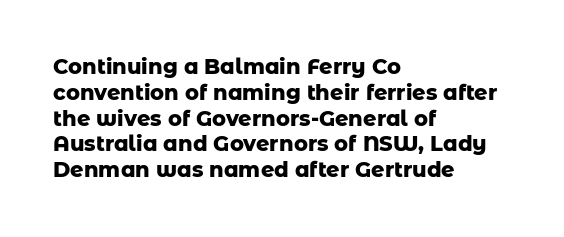
{"italic": "no", "bold": "yes", "underline": "no", "align": "left", "line_spacing_ratio": 1.23, "letter_spacing": "normal", "letter_spacing_em": 0.0, "glyph_px": 21}
